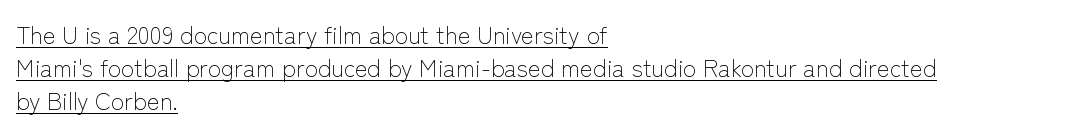
Q: Is the text bold? A: No.
Q: Is the text italic (slanted)? A: No, it is upright.
Q: Is the text underlined? A: Yes.
Q: How is the paragraph aligned? A: Left-aligned.
Q: Is the spacing between letters normal or unusually wide? A: Normal.
Q: Is the spacing between lines tight, normal or loose? A: Normal.
